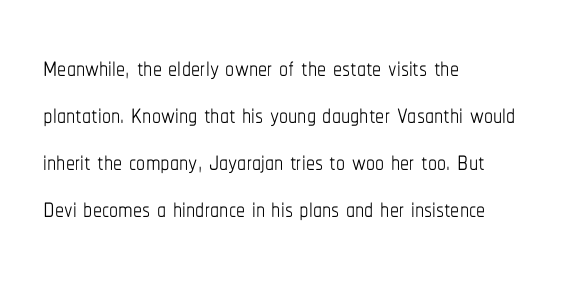
Q: Is the text bold? A: No.
Q: Is the text italic (slanted)? A: No, it is upright.
Q: Is the text underlined? A: No.
Q: How is the paragraph aligned? A: Left-aligned.
Q: Is the spacing between letters normal or unusually wide? A: Normal.
Q: Is the spacing between lines tight, normal or loose? A: Normal.
Q: Width (condensed, normal, or wide)? A: Condensed.
Q: Stroke contrast? A: Low.
Q: x-height? A: Medium.
Q: Monospaced? A: No.
